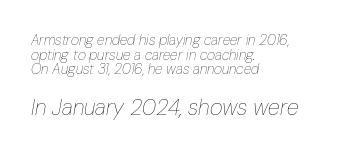
This rendering uses left alignment, leaving the right contour irregular. The lettering tilts uniformly, giving the passage an italic look. On a weight scale, this lands at 450 or below. Here the glyphs are tracked normally, forming tight word shapes. Scale increases going downward across the two blocks.
